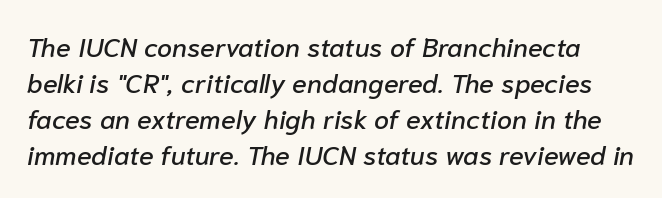
Any mark beneath the type? The region is blank. Spacing between characters is what you'd get straight out of the box. The designer left line spacing at the default. These lines were composed using italics.
